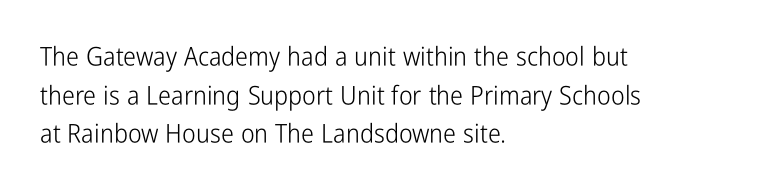
Q: Is the text bold? A: No.
Q: Is the text italic (slanted)? A: No, it is upright.
Q: Is the text underlined? A: No.
Q: How is the paragraph aligned? A: Left-aligned.
Q: Is the spacing between letters normal or unusually wide? A: Normal.
Q: Is the spacing between lines tight, normal or loose? A: Normal.
